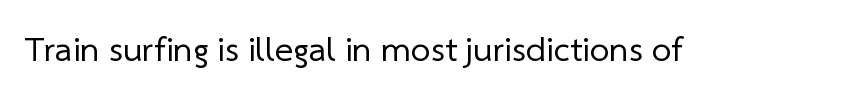
These lines are rendered in a variable-pitch font. The zone under the glyphs is completely vacant. Weight class: somewhere from thin through regular. The rendering shows plain stroke endings on the letterforms — a sans-serif design.
